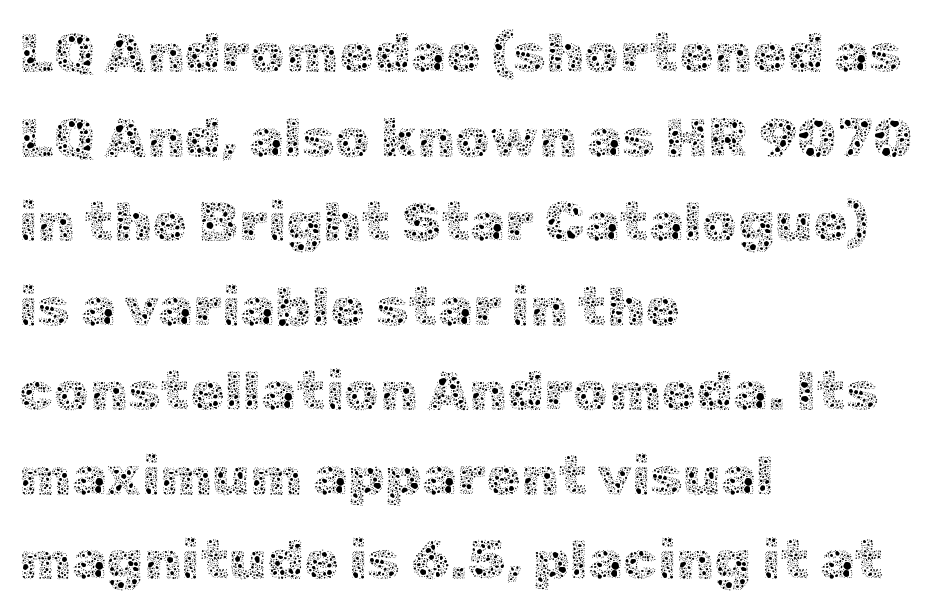
{"italic": "no", "bold": "no", "weight": "thin", "width": "normal", "x_height": "medium", "monospaced": "no", "underline": "no", "align": "left", "line_spacing": "normal", "line_spacing_ratio": 1.51, "letter_spacing": "normal", "letter_spacing_em": 0.0, "glyph_px": 56}
